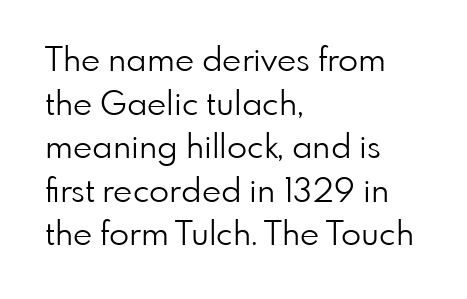
{"serif": "no", "italic": "no", "bold": "no", "weight": "light", "width": "normal", "stroke_contrast": "low", "x_height": "small", "monospaced": "no", "underline": "no", "align": "left", "line_spacing": "normal", "line_spacing_ratio": 1.32, "letter_spacing": "normal", "letter_spacing_em": 0.0, "glyph_px": 33}
